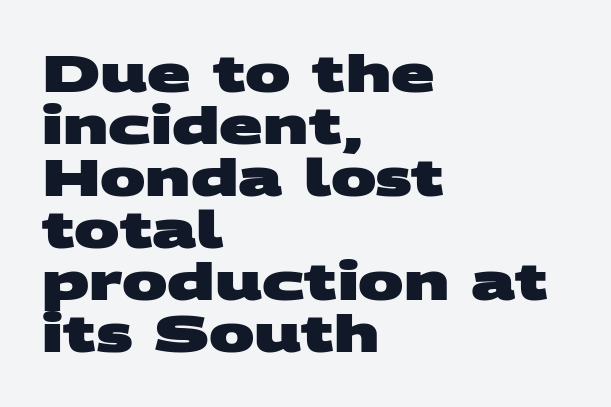
The image shows 51 px heavy, wide sans-serif type; set left-aligned, tight line spacing (1.02x), normal letter spacing, not underlined; medium stroke contrast and a large x-height.
